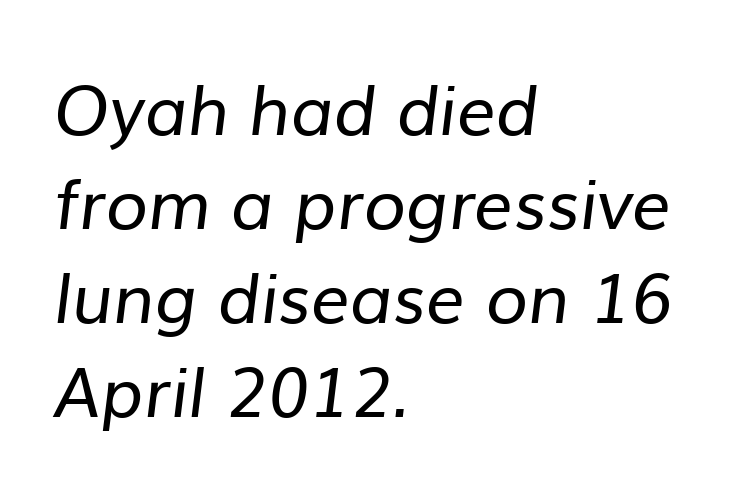
This sample uses plain, unmodified letter spacing. This is not heavy type; no bold has been used. This rendering employs a face without finishing strokes, i.e., a sans-serif. This rendering features lettering with no underline. Each new line begins a customary step beneath the previous one.
